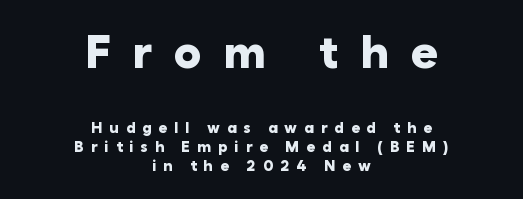
The line texture is sparse and dotted thanks to wide tracking. The letters advance in unequal steps, a hallmark of proportional type. It's the straight-up-and-down kind of type. I'd describe the lettering as bold — thick and assertive. Centered paragraph, ragged on both sides.
